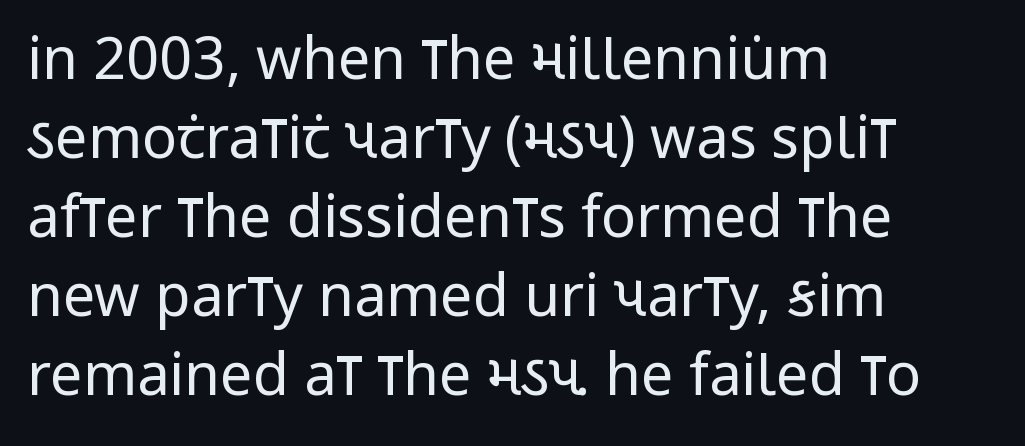
The image shows 58 px regular-weight, condensed sans-serif type, upright; set left-aligned, normal line spacing (1.36x), normal letter spacing, not underlined; low stroke contrast and a large x-height.
